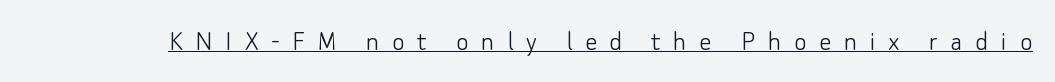
Q: Is the text bold? A: No.
Q: Is the text italic (slanted)? A: No, it is upright.
Q: Is the typeface a serif or a sans-serif typeface? A: Sans-serif.
Q: Is the text underlined? A: Yes.
Q: Is the spacing between letters normal or unusually wide? A: Unusually wide.
Q: Width (condensed, normal, or wide)? A: Normal.
Q: Stroke contrast? A: Low.
Q: x-height? A: Small.
Q: Monospaced? A: No.
